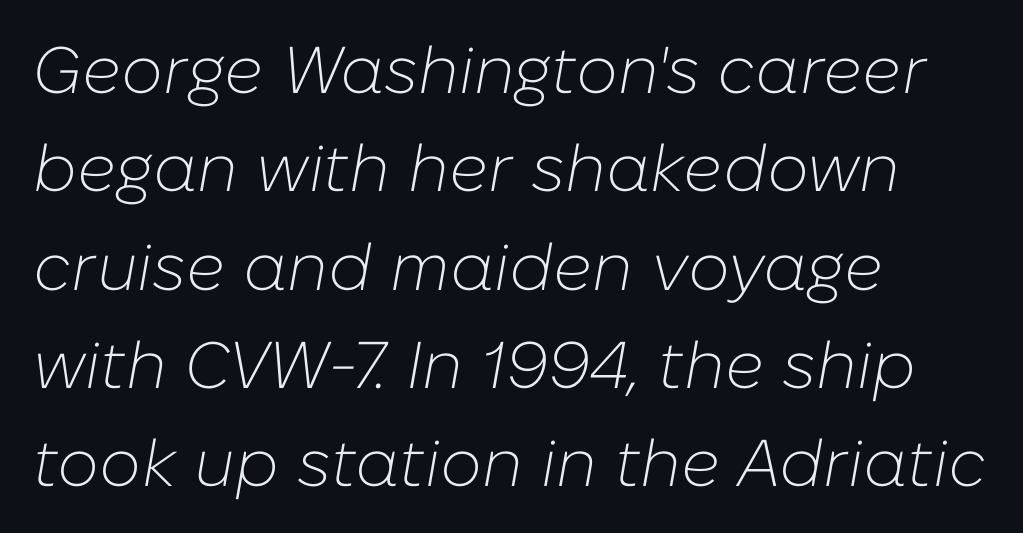
The image shows 66 px light type, italic (leaning right); set left-aligned, normal line spacing (1.49x), normal letter spacing, not underlined; low stroke contrast and a medium x-height.
